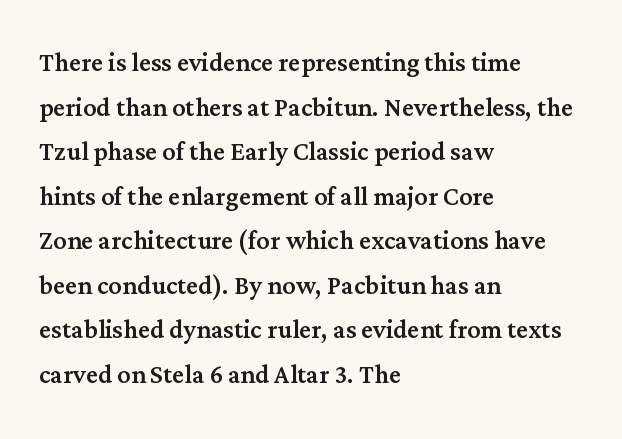
{"serif": "yes", "italic": "no", "width": "normal", "stroke_contrast": "medium", "x_height": "medium", "monospaced": "no", "underline": "no", "align": "left", "line_spacing": "normal", "line_spacing_ratio": 1.35, "letter_spacing": "normal", "letter_spacing_em": 0.0, "glyph_px": 33}
